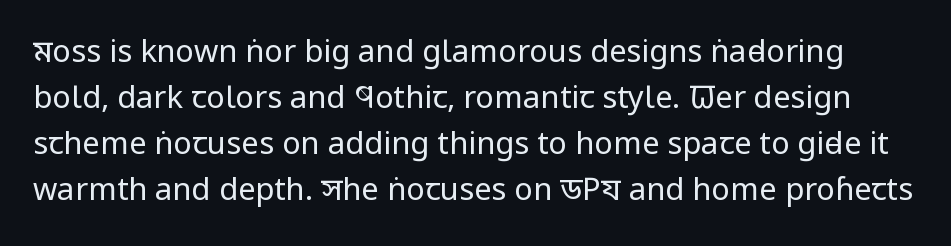
{"serif": "no", "italic": "no", "bold": "no", "weight": "regular", "width": "condensed", "stroke_contrast": "low", "x_height": "large", "monospaced": "no", "underline": "no", "line_spacing": "normal", "line_spacing_ratio": 1.48, "letter_spacing": "normal", "letter_spacing_em": 0.0, "glyph_px": 31}
